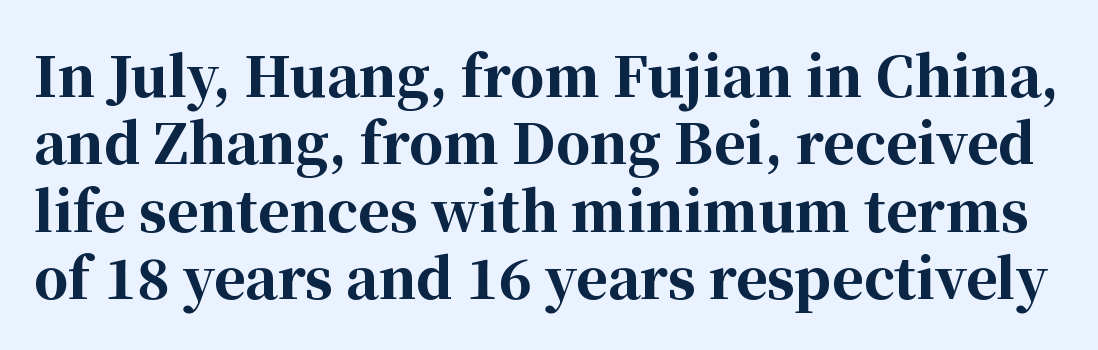
{"serif": "yes", "italic": "no", "bold": "yes", "weight": "bold", "width": "normal", "stroke_contrast": "high", "x_height": "medium", "monospaced": "no", "underline": "no", "line_spacing": "normal", "line_spacing_ratio": 1.25, "letter_spacing": "normal", "letter_spacing_em": 0.0, "glyph_px": 54}
